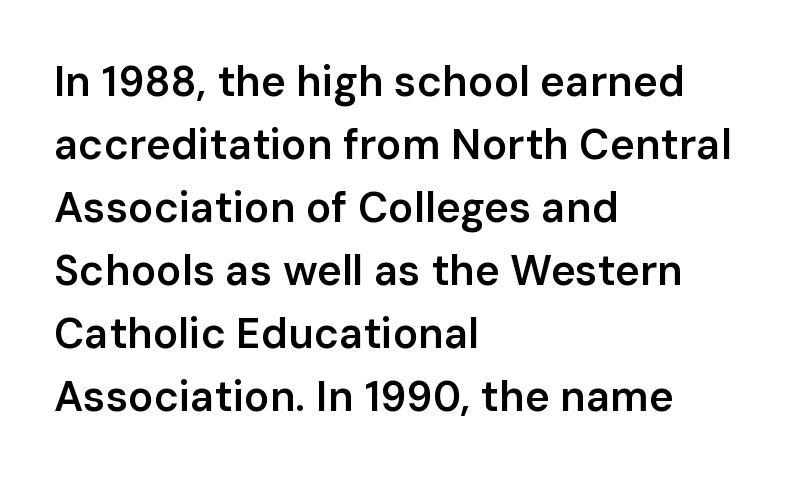
The image shows 42 px semibold sans-serif type, upright; set left-aligned, normal line spacing (1.5x), normal letter spacing, not underlined; low stroke contrast and a medium x-height.
